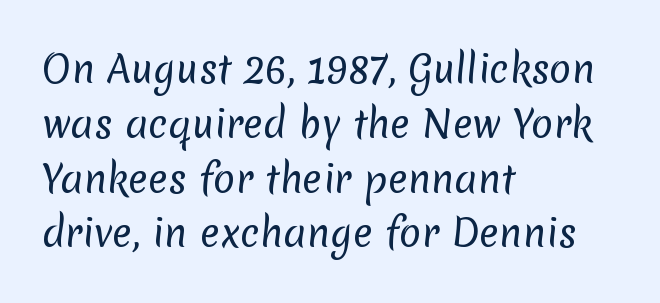
The image shows 37 px regular-weight sans-serif type; set left-aligned, normal line spacing (1.48x), normal letter spacing, not underlined; low stroke contrast and a medium x-height.
